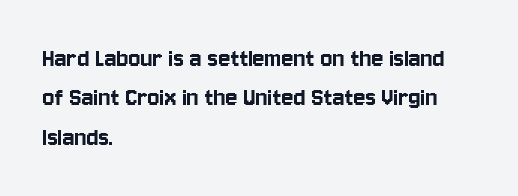
Q: Is the text italic (slanted)? A: No, it is upright.
Q: Is the typeface a serif or a sans-serif typeface? A: Sans-serif.
Q: Is the text underlined? A: No.
Q: How is the paragraph aligned? A: Left-aligned.
Q: Is the spacing between letters normal or unusually wide? A: Normal.
Q: Is the spacing between lines tight, normal or loose? A: Normal.
Q: Width (condensed, normal, or wide)? A: Condensed.
Q: Stroke contrast? A: Low.
Q: x-height? A: Large.
Q: Monospaced? A: No.
